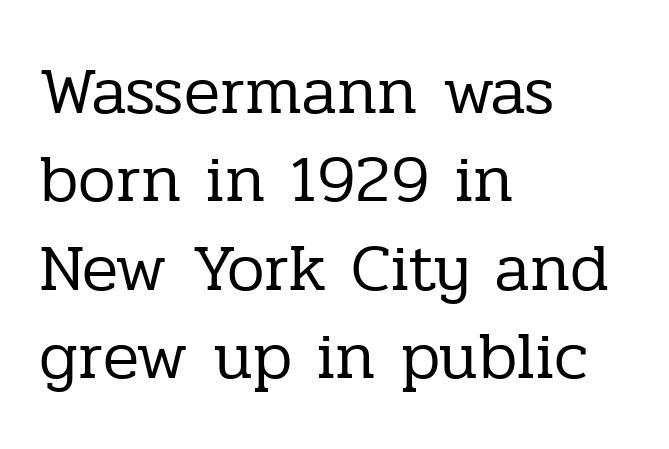
Yep, those are serifs on the letters. A bare baseline throughout the passage. Proportional: the letters do not fall into vertical columns. Notice how the passage keeps a crisp vertical edge on the left only. Words appear dense and cohesive because spacing is normal. Nope, not italic — everything's standing straight.
